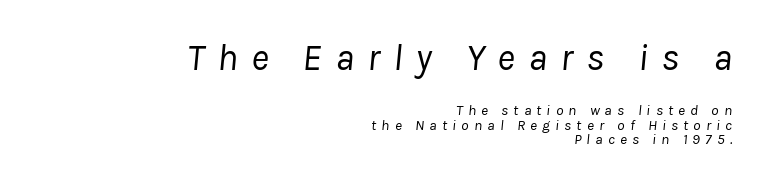
{"italic": "yes", "lean": "right", "slant_degrees": 8, "bold": "no", "weight": "regular", "width": "normal", "stroke_contrast": "low", "x_height": "medium", "monospaced": "no", "underline": "no", "align": "right", "line_spacing": "tight", "line_spacing_ratio": 0.95, "letter_spacing": "wide", "letter_spacing_em": 0.34, "larger_block": "first", "size_ratio": 2.53, "glyph_px": 38}
